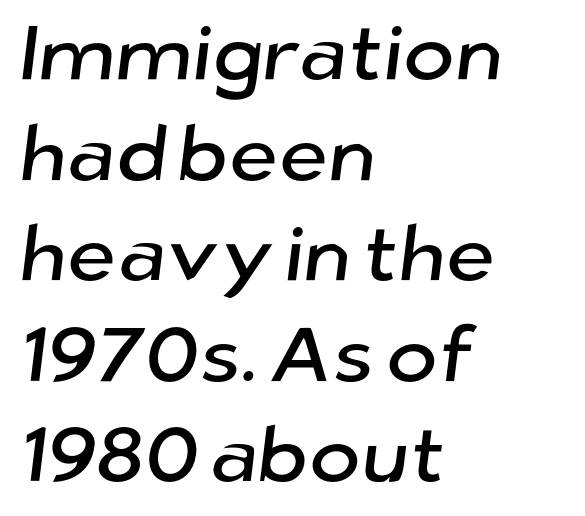
The passage shown is typeset with a sans-serif family. Leftover space on each line is placed entirely after the last word. Quick note: interline space is typical. The passage shown is typed in a proportional face where columns would drift.
